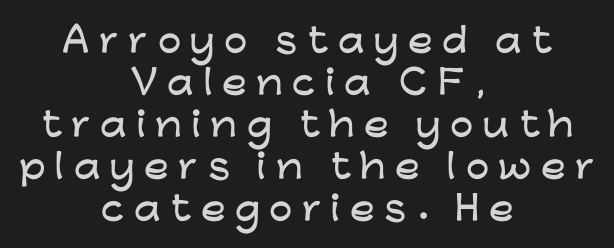
{"serif": "no", "italic": "no", "width": "wide", "stroke_contrast": "low", "x_height": "medium", "monospaced": "no", "underline": "no", "align": "center", "line_spacing": "normal", "line_spacing_ratio": 1.27, "letter_spacing": "wide", "letter_spacing_em": 0.29, "glyph_px": 33}
